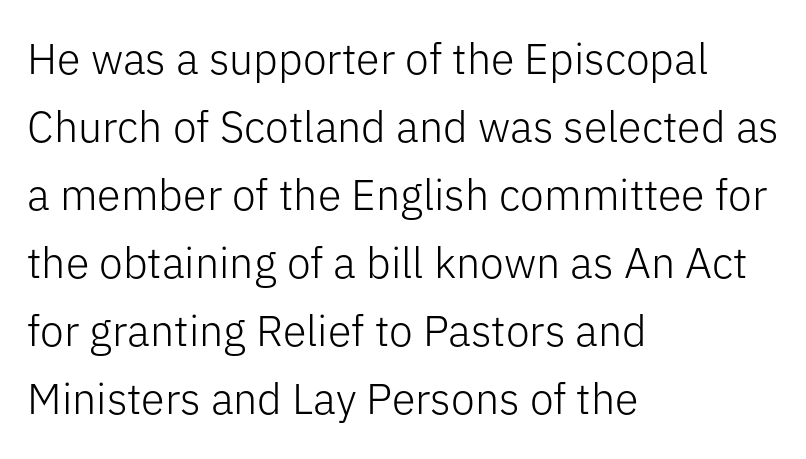
Evenly set lines give the paragraph a standard silhouette. Stroke thickness stays within the range of a standard reading face or lighter. Letters rest on an invisible, unmarked baseline. Unlike a traditional serif, this face leaves its strokes unadorned.
